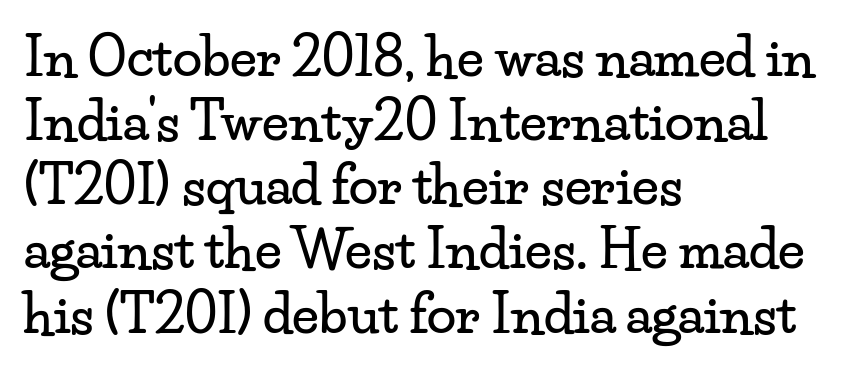
The image shows 53 px wide serif type, upright; set left-aligned, line spacing 1.21x, normal letter spacing, not underlined; low stroke contrast and a small x-height.
